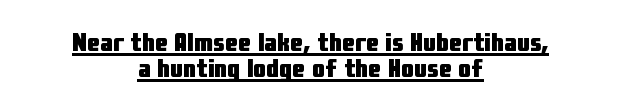
The image shows 26 px bold type, upright; set centered, tight line spacing (0.99x), normal letter spacing, underlined.
